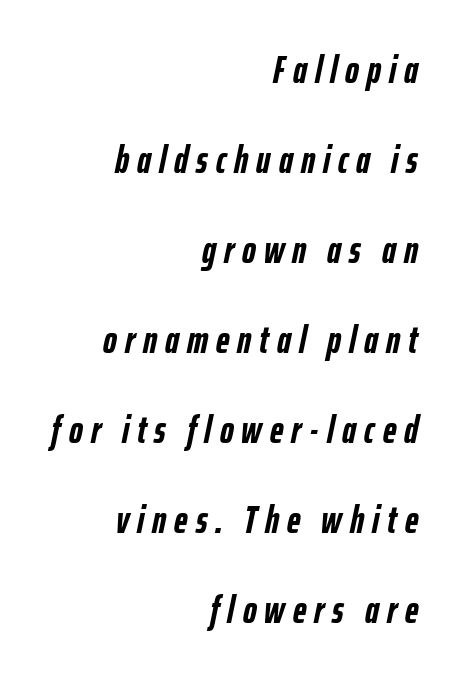
The image shows 38 px semibold, condensed type, italic (leaning right); set right-aligned, loose line spacing (2.37x), unusually wide letter spacing (+0.21 em), not underlined; low stroke contrast and a medium x-height.
